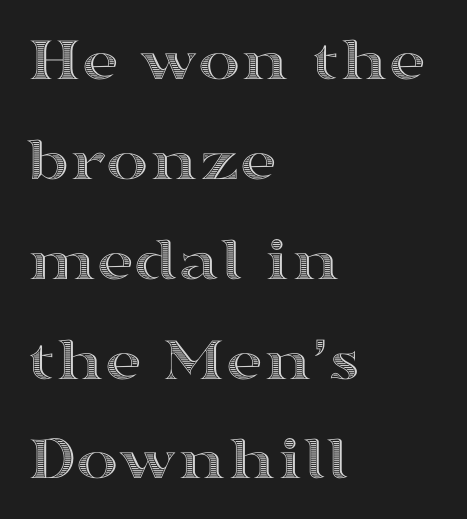
Q: Is the text italic (slanted)? A: No, it is upright.
Q: Is the text underlined? A: No.
Q: How is the paragraph aligned? A: Left-aligned.
Q: Is the spacing between letters normal or unusually wide? A: Normal.
Q: Is the spacing between lines tight, normal or loose? A: Normal.
Q: Width (condensed, normal, or wide)? A: Wide.
Q: x-height? A: Medium.
Q: Monospaced? A: No.
